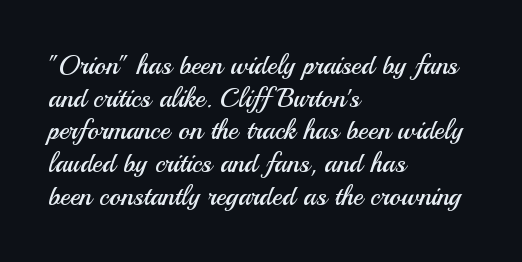
The image shows 27 px text type; set left-aligned, line spacing 1.21x, normal letter spacing, not underlined.
